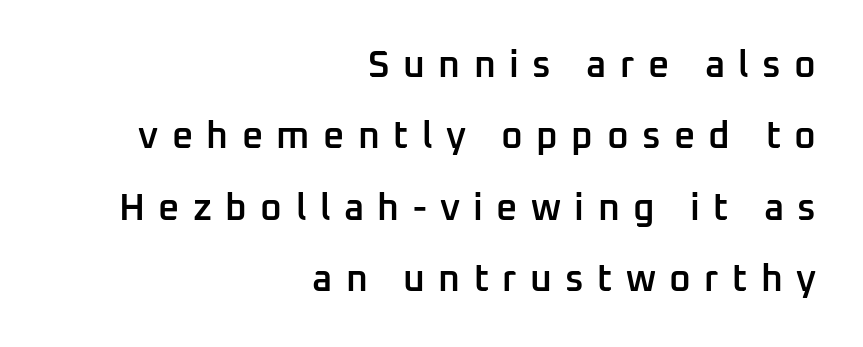
Interline gaps are noticeably wide in this sample. Has an underline been added? It has not. The rendering anchors every line to the right-hand side. There is plenty of visible air inserted between adjacent glyphs. Each glyph is drawn with semibold strokes, heavier than normal yet not fully bold.
